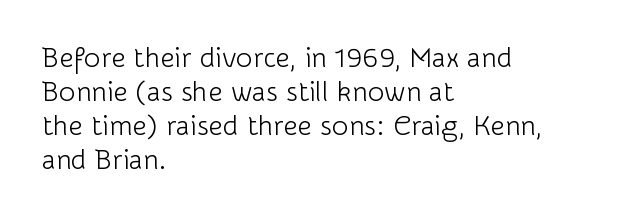
{"serif": "no", "italic": "no", "bold": "no", "weight": "light", "width": "normal", "stroke_contrast": "low", "x_height": "medium", "monospaced": "no", "underline": "no", "align": "left", "line_spacing_ratio": 1.21, "letter_spacing": "normal", "letter_spacing_em": 0.0, "glyph_px": 28}
